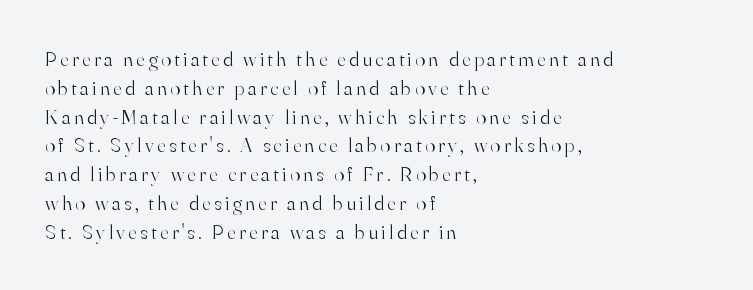
Descender tails drop into unmarked territory. Italic: no, the glyphs are upright roman. Horizontal bands of white between lines are of average thickness. In CSS terms this would be text-align: left. No letter is thick-stroked: the sample isn't bold.
